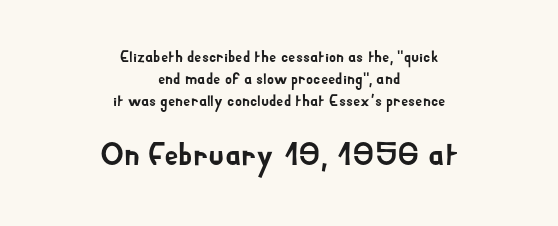
The image shows 32 px sans-serif type, upright; set centered, normal line spacing (1.36x), normal letter spacing, not underlined; the second (bottom) block is 2.0x larger; low stroke contrast and a small x-height.
